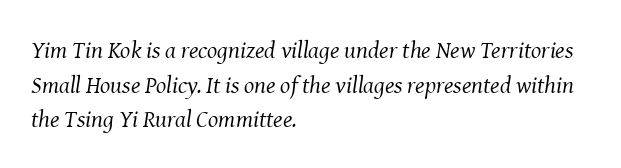
There's an unmistakable incline to the writing here. No word sits above an underline. Nothing unusual about the tracking: characters are spaced as the font intends. One glance says typical: line gaps are just what's usual. The typeface has the unassuming heft of standard copy or less.
